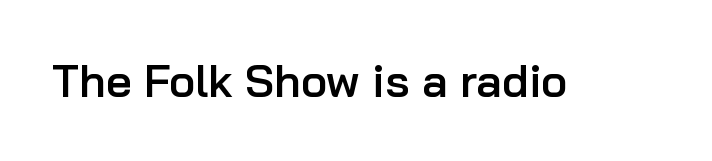
The type is set solid horizontally, with unmodified tracking. Each letter keeps its own natural width here, so spacing adapts to shape. Nope, not italic — everything's standing straight. This is moderately heavy type, rendered in semibold.
